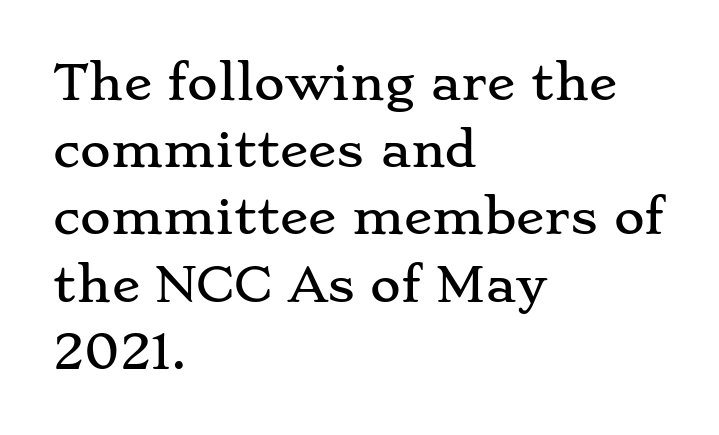
{"serif": "yes", "italic": "no", "width": "wide", "stroke_contrast": "low", "x_height": "small", "monospaced": "no", "underline": "no", "align": "left", "line_spacing": "normal", "line_spacing_ratio": 1.43, "letter_spacing": "normal", "letter_spacing_em": 0.0, "glyph_px": 47}
